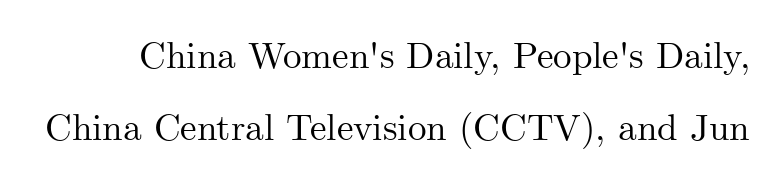
{"serif": "yes", "italic": "no", "width": "normal", "stroke_contrast": "medium", "x_height": "small", "monospaced": "no", "underline": "no", "line_spacing": "loose", "line_spacing_ratio": 1.95, "letter_spacing": "normal", "letter_spacing_em": 0.0, "glyph_px": 37}
